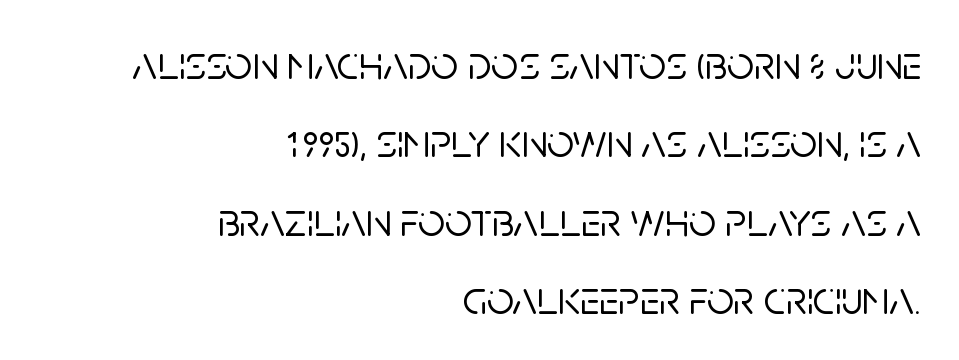
{"serif": "no", "italic": "no", "width": "normal", "stroke_contrast": "low", "x_height": "large", "monospaced": "no", "underline": "no", "align": "right", "line_spacing": "normal", "line_spacing_ratio": 1.67, "letter_spacing": "normal", "letter_spacing_em": 0.0, "glyph_px": 47}
